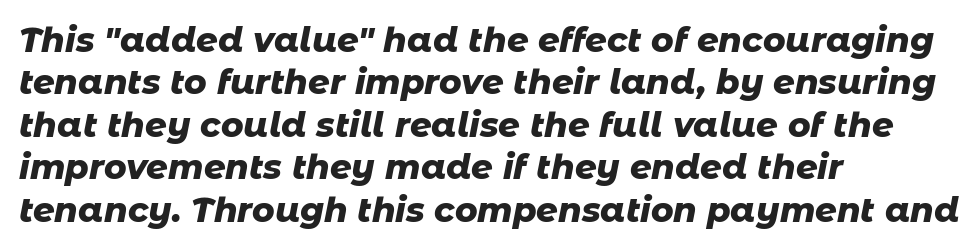
Compared with typical paragraphs, the rows here are spaced about the same. Its strokes are broad and dark, the hallmark of bold type. Each row of text sits above clean, open space. Alignment: flush left.
